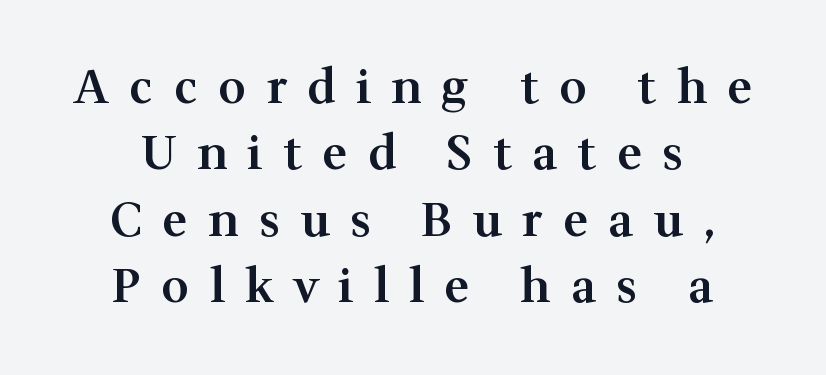
{"serif": "yes", "italic": "no", "bold": "semi", "weight": "semibold", "width": "normal", "stroke_contrast": "medium", "x_height": "medium", "monospaced": "no", "underline": "no", "align": "center", "line_spacing": "normal", "line_spacing_ratio": 1.41, "letter_spacing": "wide", "letter_spacing_em": 0.44, "glyph_px": 47}
